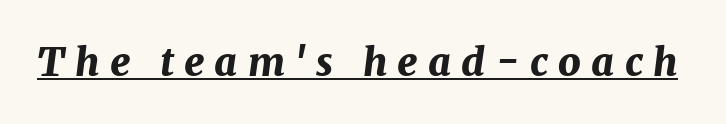
Q: Is the text bold? A: Yes.
Q: Is the text italic (slanted)? A: Yes, it leans right by about 7 degrees.
Q: Is the text underlined? A: Yes.
Q: Is the spacing between letters normal or unusually wide? A: Unusually wide.
Q: Width (condensed, normal, or wide)? A: Normal.
Q: Stroke contrast? A: Medium.
Q: x-height? A: Medium.
Q: Monospaced? A: No.
